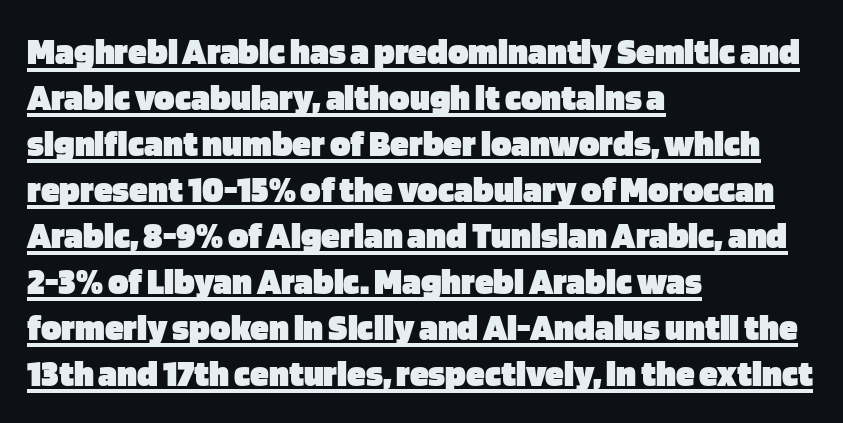
Q: Is the text bold? A: Yes.
Q: Is the text italic (slanted)? A: No, it is upright.
Q: Is the typeface a serif or a sans-serif typeface? A: Sans-serif.
Q: Is the text underlined? A: Yes.
Q: How is the paragraph aligned? A: Left-aligned.
Q: Is the spacing between letters normal or unusually wide? A: Normal.
Q: Width (condensed, normal, or wide)? A: Normal.
Q: Stroke contrast? A: Low.
Q: x-height? A: Large.
Q: Monospaced? A: No.
